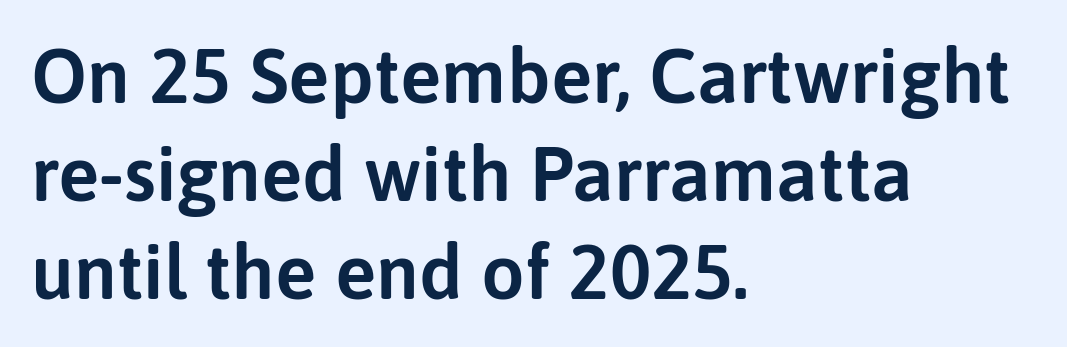
The image shows 77 px sans-serif type, upright; set left-aligned, normal line spacing (1.27x), normal letter spacing, not underlined; low stroke contrast and a medium x-height.
